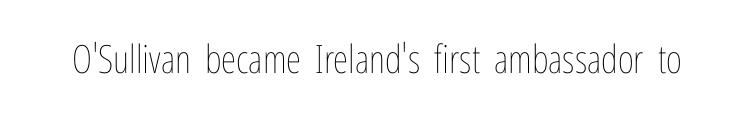
Bold? No — there's no thickening of the strokes. The letters stand upright; this is a roman face. The rendering uses natural spacing where letterforms have individual widths. Honestly, the letter spacing is just normal — you wouldn't notice it. Unmarked baselines from the first word to the last.
